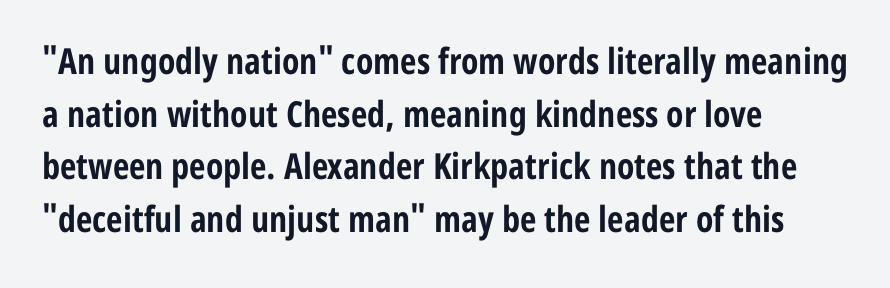
{"serif": "no", "italic": "no", "bold": "yes", "weight": "bold", "width": "condensed", "stroke_contrast": "low", "x_height": "medium", "monospaced": "no", "underline": "no", "align": "left", "line_spacing": "normal", "line_spacing_ratio": 1.46, "letter_spacing": "normal", "letter_spacing_em": 0.0, "glyph_px": 36}
